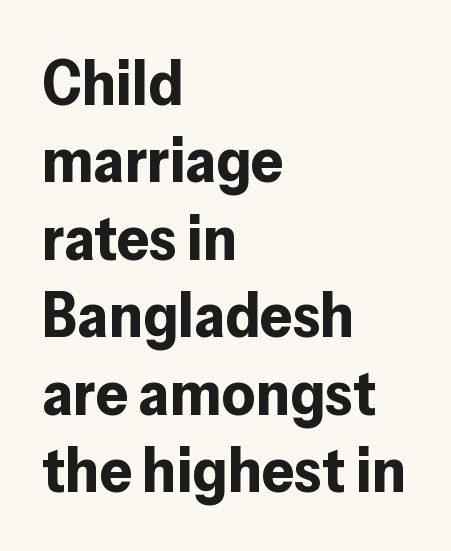
Examine the stroke ends and you'll find no serifs. Designer's note — italics off, roman on. Rule under the text: the space is simply empty. The rendering uses natural spacing where letterforms have individual widths. This is heavy type, rendered in bold.
